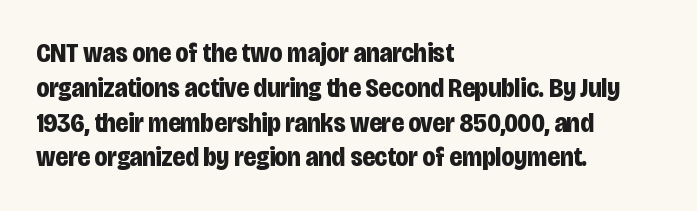
The words here are not underlined. Style check: upright. Typesetter's note: full bold, strokes at maximum text heaviness. Left-aligned paragraph, ragged on the right. One glance says typical: line gaps are just what's usual. Look at the tracking — it's just the regular setting, nothing added.
